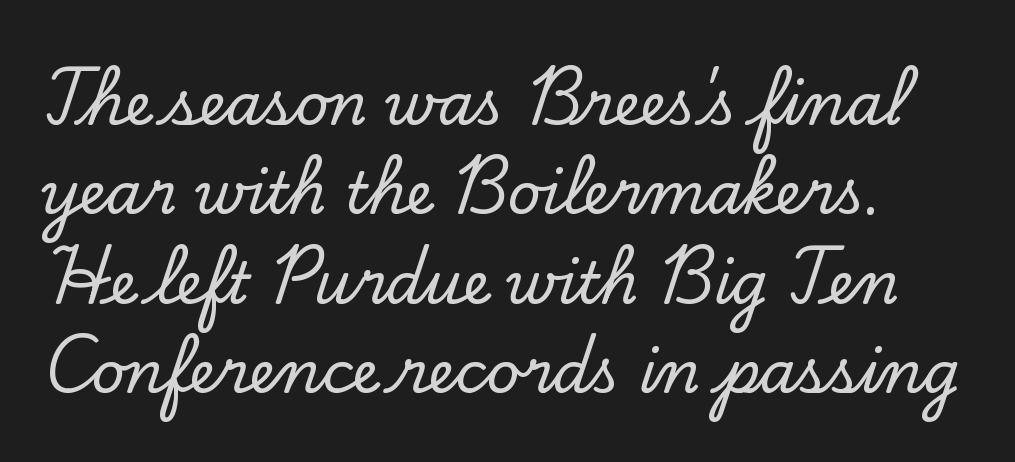
The letters sit at their default tracking, neither squeezed nor spread. Each letter keeps its own natural width here, so spacing adapts to shape. Line spacing here is normal.
